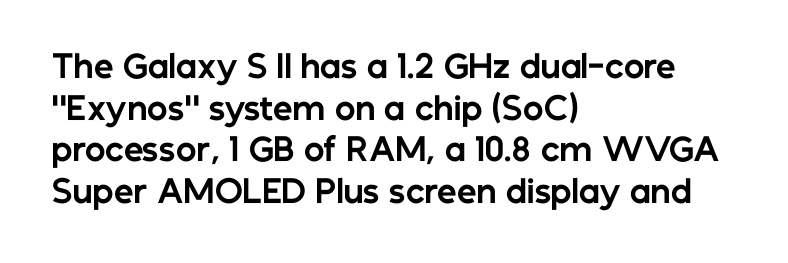
Q: Is the text bold? A: Yes.
Q: Is the text italic (slanted)? A: No, it is upright.
Q: Is the typeface a serif or a sans-serif typeface? A: Sans-serif.
Q: Is the text underlined? A: No.
Q: How is the paragraph aligned? A: Left-aligned.
Q: Is the spacing between letters normal or unusually wide? A: Normal.
Q: Is the spacing between lines tight, normal or loose? A: Normal.
Q: Width (condensed, normal, or wide)? A: Normal.
Q: Stroke contrast? A: Low.
Q: x-height? A: Medium.
Q: Monospaced? A: No.
